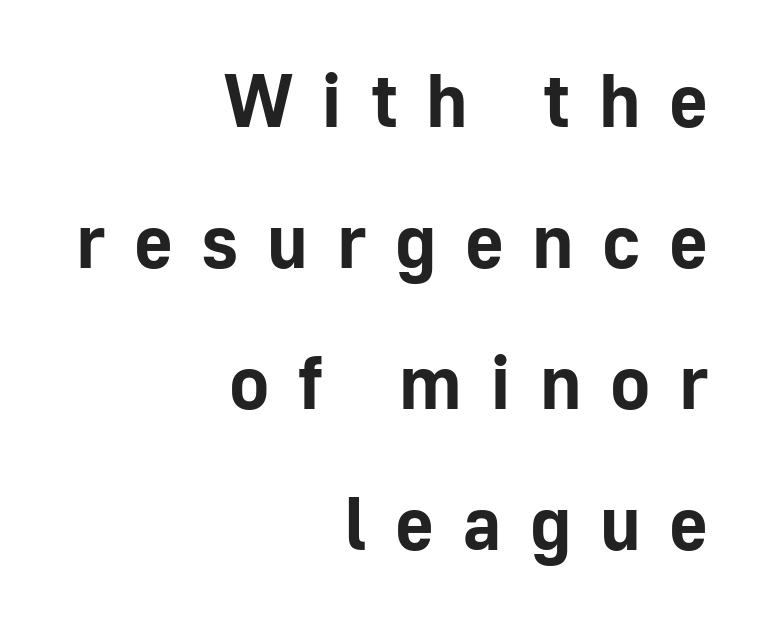
A typesetter would call this heavily tracked-out type. Check where the strokes stop: nothing finishes them off — pure sans. Do the characters align in a grid? No, the font is proportional. Words float on clear page, feet unadorned. This is roman type, the default non-slanted kind.
